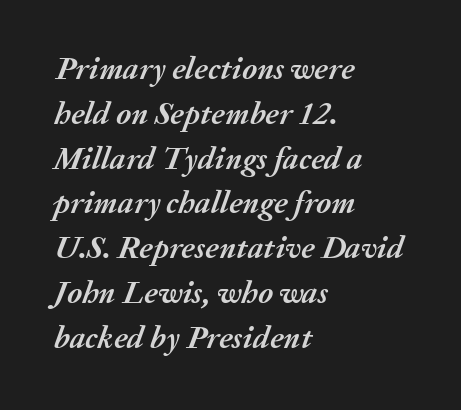
The image shows 32 px semibold type, italic (leaning right); set left-aligned, normal line spacing (1.4x), normal letter spacing, not underlined; medium stroke contrast and a medium x-height.
